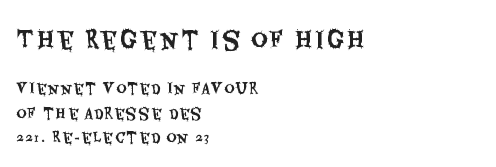
The glyphs are unaccompanied by any horizontal stroke below them. You can tell it's not italic because the verticals are truly vertical. Scale decreases going downward across the two blocks. A classic flush-left, rag-right setting is used for this passage.
